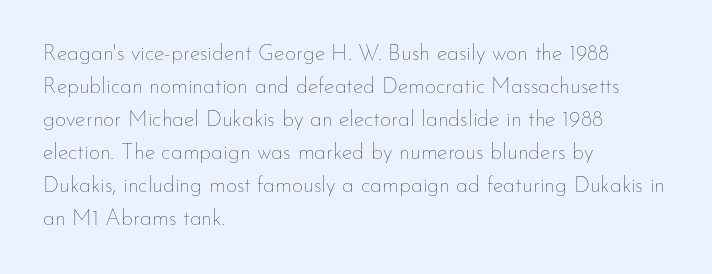
The image shows 22 px text type, upright; set left-aligned, normal line spacing (1.5x), normal letter spacing, not underlined.
